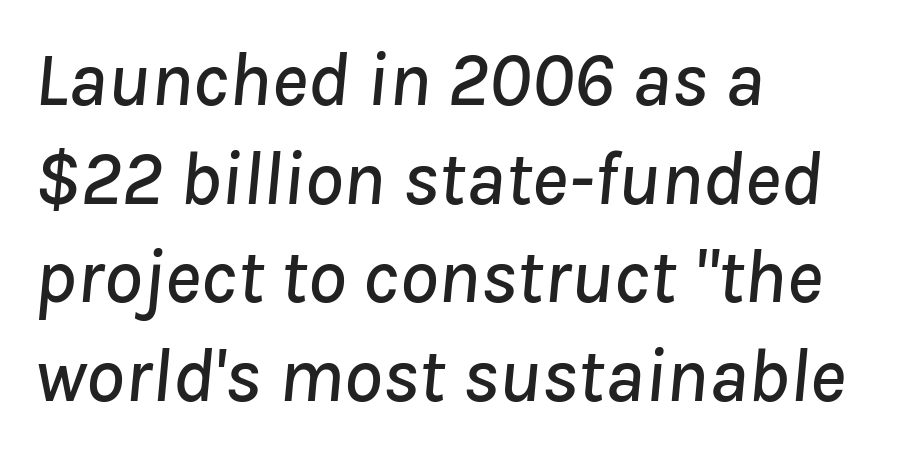
{"italic": "yes", "lean": "right", "slant_degrees": 8, "width": "normal", "stroke_contrast": "low", "x_height": "medium", "monospaced": "no", "underline": "no", "align": "left", "line_spacing": "normal", "line_spacing_ratio": 1.28, "letter_spacing": "normal", "letter_spacing_em": 0.0, "glyph_px": 77}
